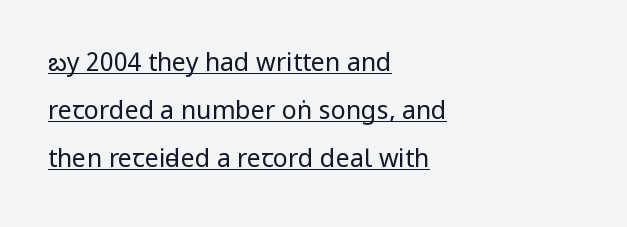
{"italic": "no", "bold": "no", "underline": "yes", "align": "left", "line_spacing": "loose", "line_spacing_ratio": 1.93, "letter_spacing": "normal", "letter_spacing_em": 0.0, "glyph_px": 25}
